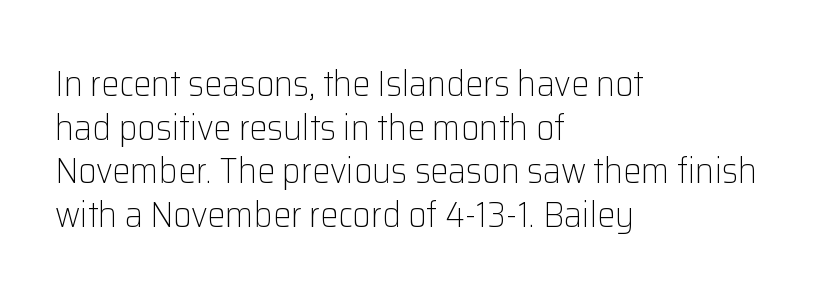
Posture: vertical. Tracking here is standard; glyphs follow each other at the usual distance. Examine the stroke ends and you'll find no serifs. Notice how the passage keeps a crisp vertical edge on the left only. Summary of weight: not heavy and not bold. The area under the type is left untouched.
